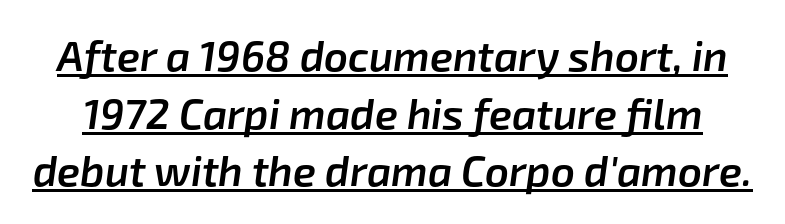
Q: Is the text bold? A: Semi-bold.
Q: Is the text italic (slanted)? A: Yes, it leans right by about 8 degrees.
Q: Is the text underlined? A: Yes.
Q: Is the spacing between letters normal or unusually wide? A: Normal.
Q: Is the spacing between lines tight, normal or loose? A: Normal.
Q: Width (condensed, normal, or wide)? A: Normal.
Q: Stroke contrast? A: Low.
Q: x-height? A: Medium.
Q: Monospaced? A: No.
